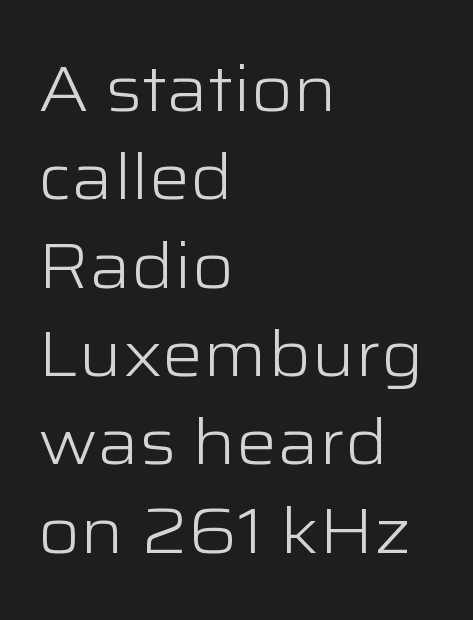
The typesetter chose a ragged-right arrangement here. The leading is moderate, giving the passage an even texture. This rendering employs a face without finishing strokes, i.e., a sans-serif. You could not count columns in this text — the font is proportionally spaced.
